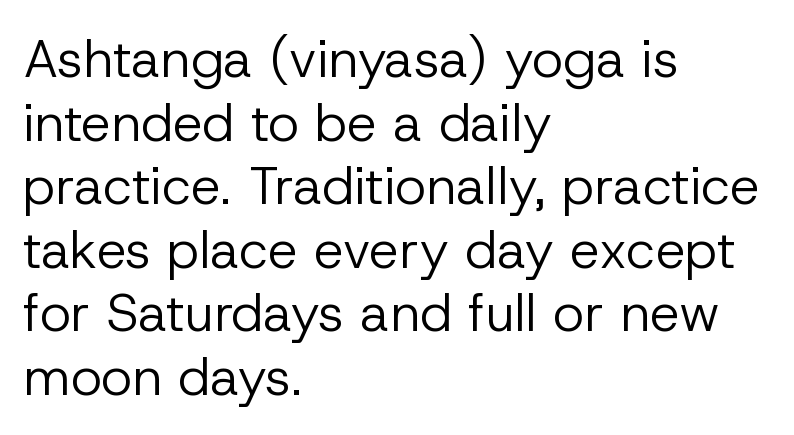
Q: Is the text bold? A: No.
Q: Is the text italic (slanted)? A: No, it is upright.
Q: Is the typeface a serif or a sans-serif typeface? A: Sans-serif.
Q: Is the text underlined? A: No.
Q: How is the paragraph aligned? A: Left-aligned.
Q: Is the spacing between letters normal or unusually wide? A: Normal.
Q: Width (condensed, normal, or wide)? A: Normal.
Q: Stroke contrast? A: Low.
Q: x-height? A: Medium.
Q: Monospaced? A: No.
